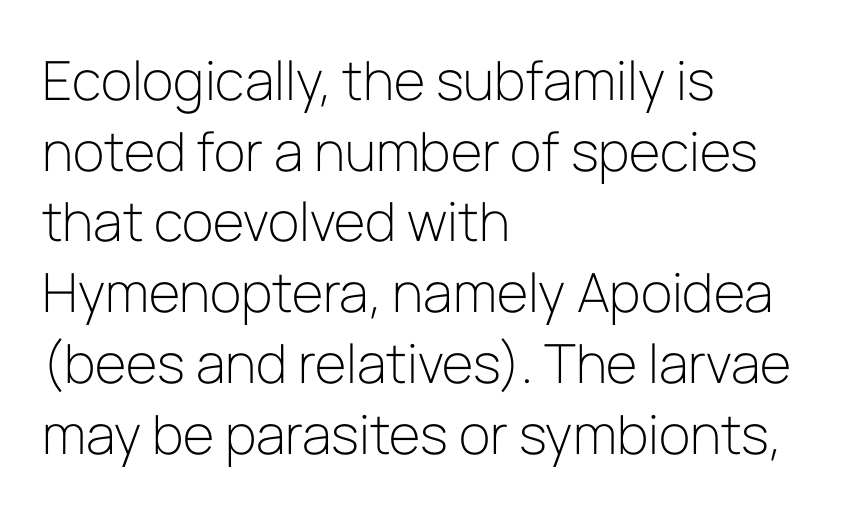
Q: Is the text bold? A: No.
Q: Is the text italic (slanted)? A: No, it is upright.
Q: Is the typeface a serif or a sans-serif typeface? A: Sans-serif.
Q: Is the text underlined? A: No.
Q: How is the paragraph aligned? A: Left-aligned.
Q: Is the spacing between letters normal or unusually wide? A: Normal.
Q: Is the spacing between lines tight, normal or loose? A: Normal.
Q: Width (condensed, normal, or wide)? A: Normal.
Q: Stroke contrast? A: Low.
Q: x-height? A: Medium.
Q: Monospaced? A: No.
